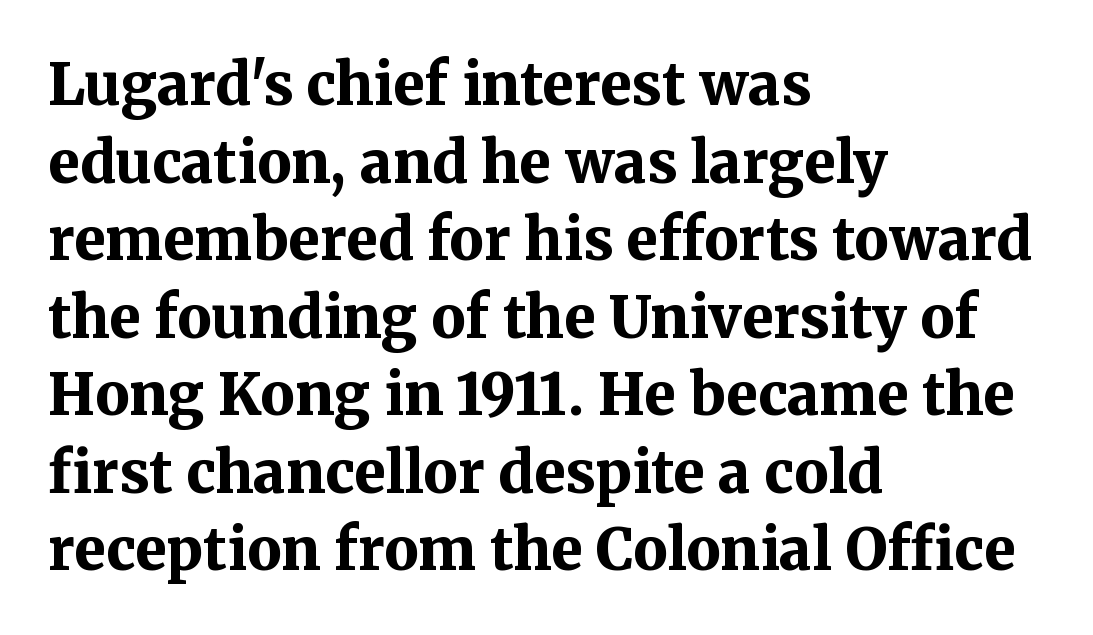
The image shows 57 px bold serif type, upright; set left-aligned, normal line spacing (1.36x), normal letter spacing, not underlined; medium stroke contrast and a medium x-height.
